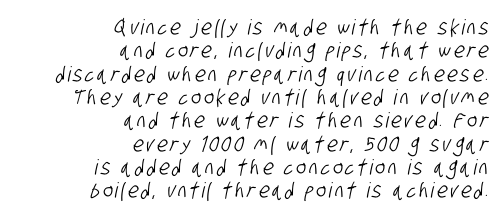
Q: Is the text underlined? A: No.
Q: How is the paragraph aligned? A: Right-aligned.
Q: Is the spacing between lines tight, normal or loose? A: Tight.
